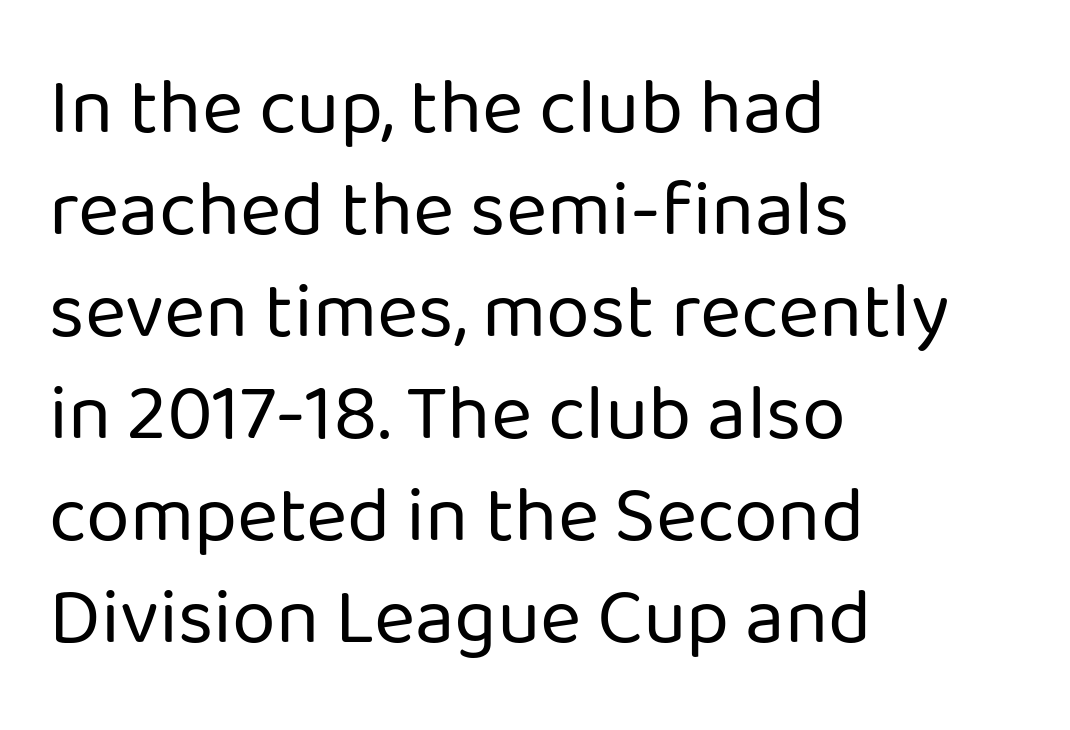
Q: Is the text bold? A: No.
Q: Is the text italic (slanted)? A: No, it is upright.
Q: Is the typeface a serif or a sans-serif typeface? A: Sans-serif.
Q: Is the text underlined? A: No.
Q: How is the paragraph aligned? A: Left-aligned.
Q: Is the spacing between letters normal or unusually wide? A: Normal.
Q: Is the spacing between lines tight, normal or loose? A: Normal.
Q: Width (condensed, normal, or wide)? A: Normal.
Q: Stroke contrast? A: Low.
Q: x-height? A: Medium.
Q: Monospaced? A: No.
